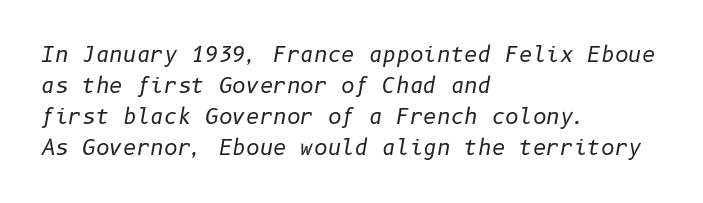
The image shows 21 px text type, italic (leaning right); set left-aligned, normal line spacing (1.48x), normal letter spacing, not underlined.
